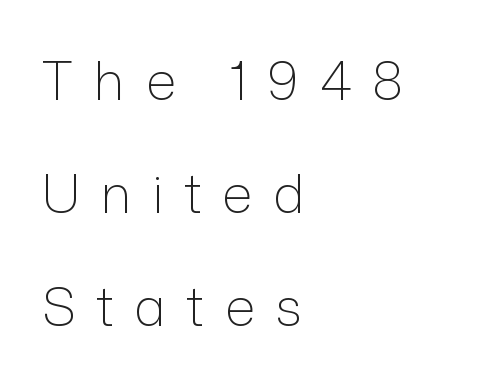
The image shows 53 px light sans-serif type, upright; set left-aligned, loose line spacing (2.13x), unusually wide letter spacing (+0.39 em), not underlined; low stroke contrast and a medium x-height.
